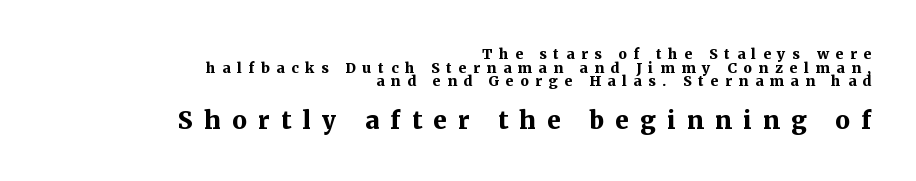
Q: Is the text bold? A: Yes.
Q: Is the text italic (slanted)? A: No, it is upright.
Q: Is the text underlined? A: No.
Q: How is the paragraph aligned? A: Right-aligned.
Q: Is the spacing between letters normal or unusually wide? A: Unusually wide.
Q: Is the spacing between lines tight, normal or loose? A: Tight.
Q: Which block of text is set in a larger size, the first (top) or the second (bottom)? A: The second (bottom) one.
